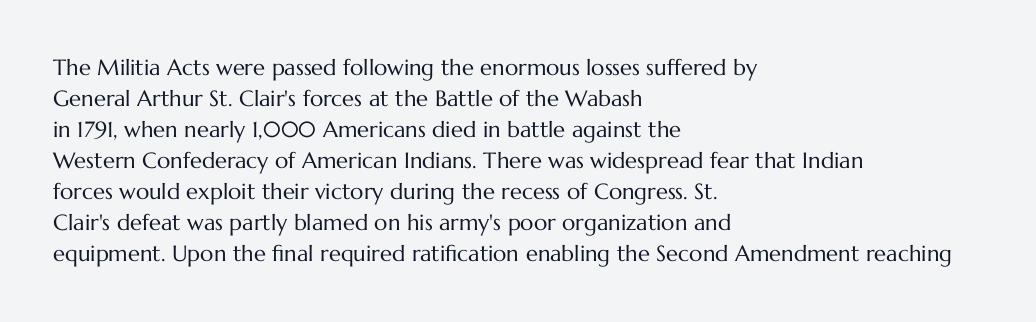
The words here are not underlined. Default kerning and tracking; the words read as compact shapes. The paragraph shown leans on its left margin. Posture: straight, roman, zero tilt. Vertical stems look standard width or narrower in stroke. Vertical spacing — default.
